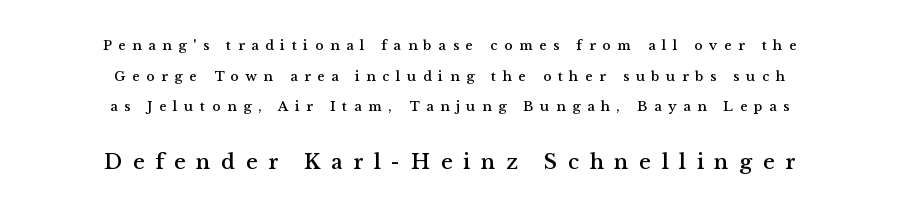
The image shows 22 px text type, upright; set centered, loose line spacing (2.19x), unusually wide letter spacing (+0.48 em), not underlined; the second (bottom) block is 1.57x larger.
